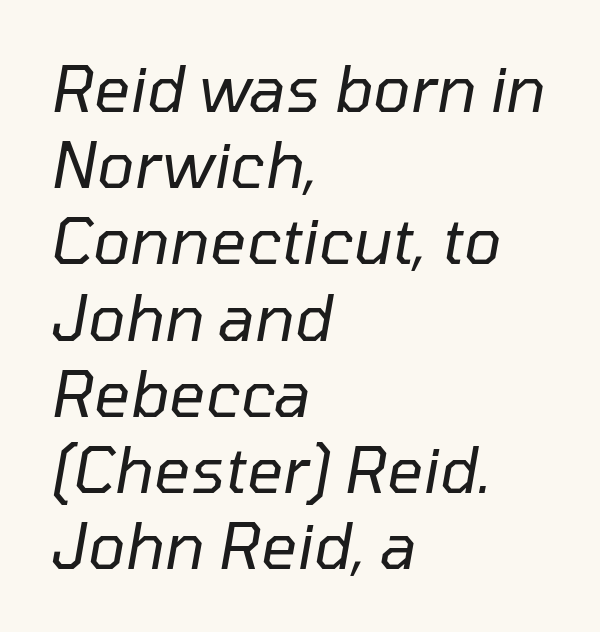
Q: Is the text bold? A: No.
Q: Is the text italic (slanted)? A: Yes, it leans right by about 10 degrees.
Q: Is the text underlined? A: No.
Q: How is the paragraph aligned? A: Left-aligned.
Q: Is the spacing between letters normal or unusually wide? A: Normal.
Q: Width (condensed, normal, or wide)? A: Normal.
Q: Stroke contrast? A: Low.
Q: x-height? A: Medium.
Q: Monospaced? A: No.
